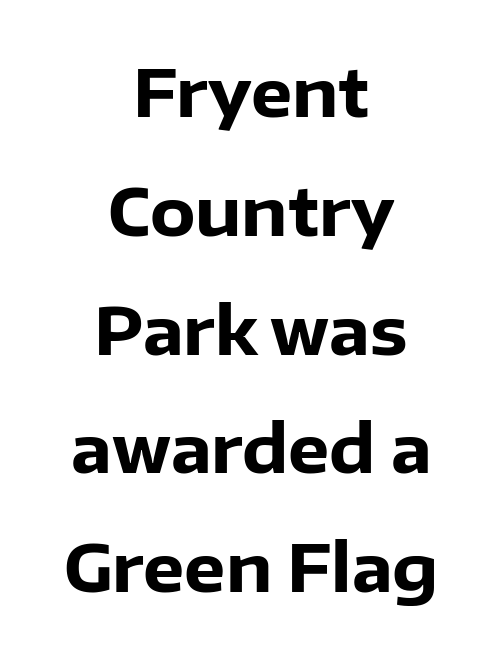
The image shows 66 px heavy sans-serif type, upright; set centered, line spacing 1.8x, normal letter spacing, not underlined; low stroke contrast and a medium x-height.
